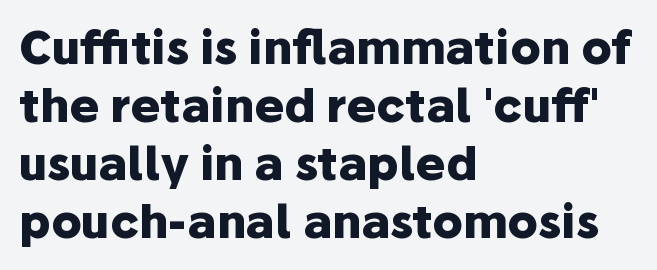
Quick note: interline space is typical. These lines are rendered in a variable-pitch font. Stroke thickness is high; the sample reads as a true bold. Is this a sans? Yes — the strokes have no serifs. The rag falls on the right side of this text block.
